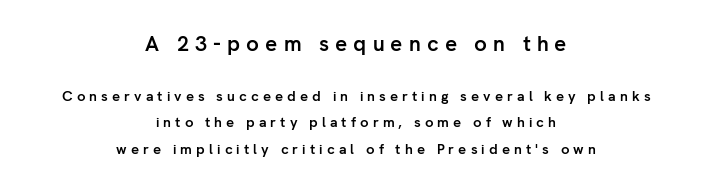
{"italic": "no", "bold": "yes", "underline": "no", "align": "center", "line_spacing": "loose", "line_spacing_ratio": 1.9, "letter_spacing": "wide", "letter_spacing_em": 0.29, "larger_block": "first", "size_ratio": 1.5, "glyph_px": 21}
